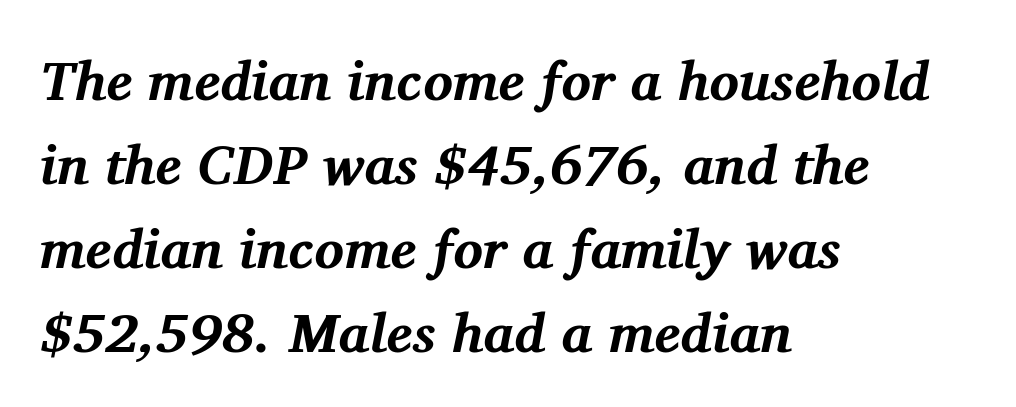
Q: Is the text bold? A: Yes.
Q: Is the text italic (slanted)? A: Yes, it leans right by about 11 degrees.
Q: Is the typeface a serif or a sans-serif typeface? A: Serif.
Q: Is the text underlined? A: No.
Q: How is the paragraph aligned? A: Left-aligned.
Q: Is the spacing between letters normal or unusually wide? A: Normal.
Q: Is the spacing between lines tight, normal or loose? A: Normal.
Q: Width (condensed, normal, or wide)? A: Normal.
Q: Stroke contrast? A: Medium.
Q: x-height? A: Medium.
Q: Monospaced? A: No.
